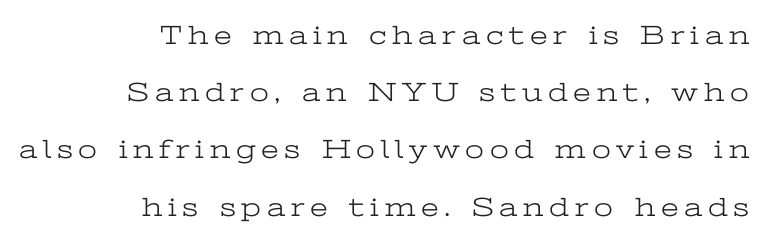
Q: Is the text bold? A: No.
Q: Is the text italic (slanted)? A: No, it is upright.
Q: Is the text underlined? A: No.
Q: How is the paragraph aligned? A: Right-aligned.
Q: Is the spacing between letters normal or unusually wide? A: Unusually wide.
Q: Is the spacing between lines tight, normal or loose? A: Loose.
